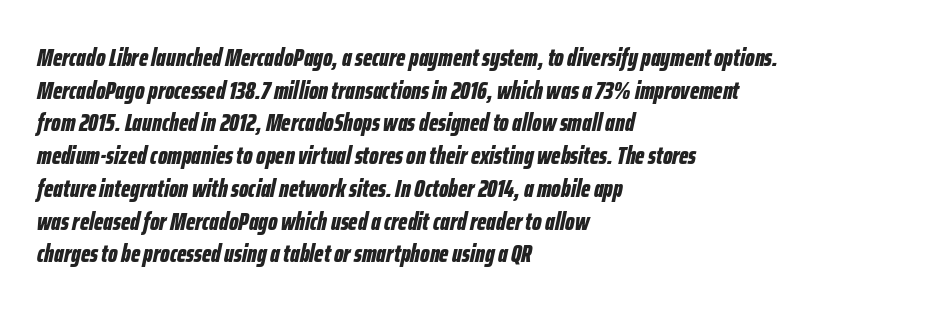
The image shows 25 px bold type, italic (leaning right); set left-aligned, normal line spacing (1.31x), normal letter spacing, not underlined.
